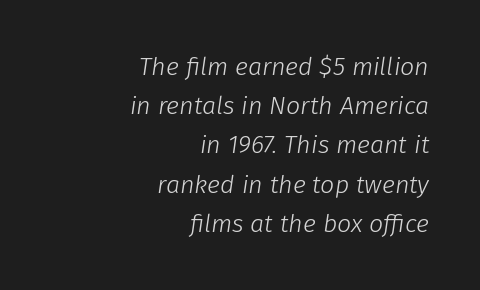
The image shows 25 px text type, italic (leaning right); set right-aligned, normal line spacing (1.57x), normal letter spacing, not underlined.
